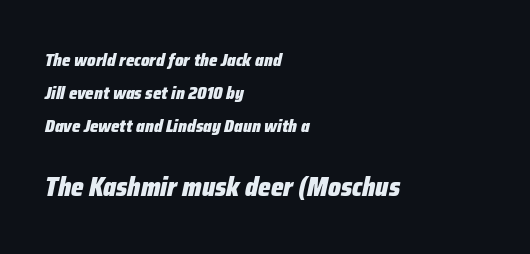
Caption: standard tracking, unaltered. Horizontally, the lines are justified to the leading edge only. No word sits above an underline. The more generous point size was reserved for the lower chunk. The glyphs look as if they've been sheared to an angle.
